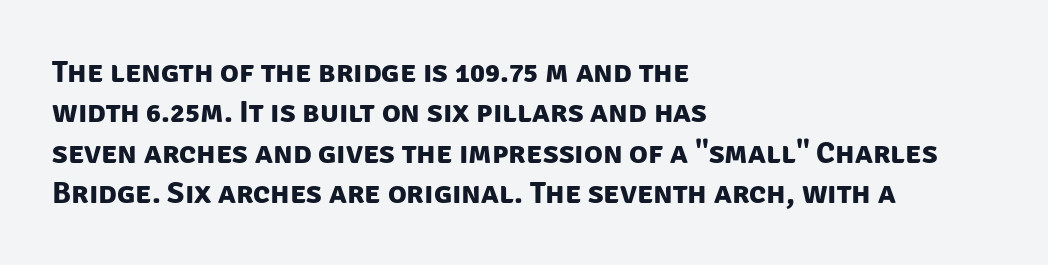
{"serif": "no", "bold": "yes", "weight": "bold", "width": "normal", "stroke_contrast": "low", "x_height": "large", "monospaced": "no", "underline": "no", "align": "left", "line_spacing": "normal", "line_spacing_ratio": 1.3, "letter_spacing": "normal", "letter_spacing_em": 0.0, "glyph_px": 31}
